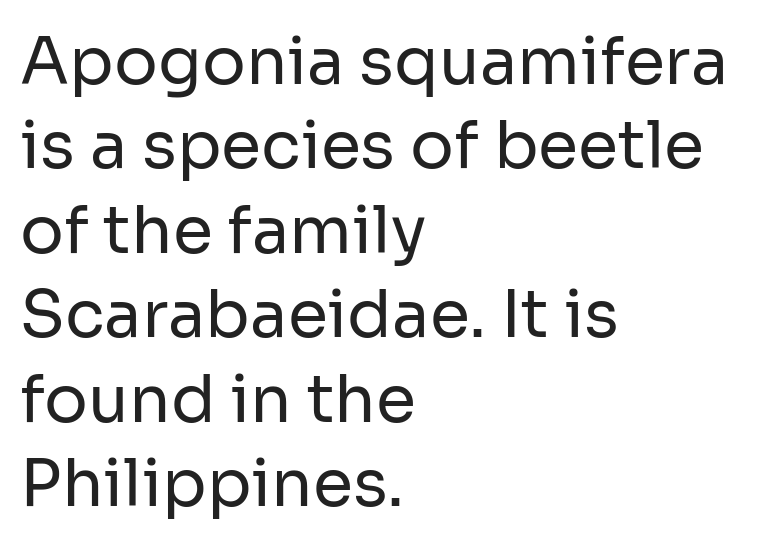
Q: Is the text bold? A: No.
Q: Is the text italic (slanted)? A: No, it is upright.
Q: Is the typeface a serif or a sans-serif typeface? A: Sans-serif.
Q: Is the text underlined? A: No.
Q: How is the paragraph aligned? A: Left-aligned.
Q: Is the spacing between letters normal or unusually wide? A: Normal.
Q: Is the spacing between lines tight, normal or loose? A: Normal.
Q: Width (condensed, normal, or wide)? A: Normal.
Q: Stroke contrast? A: Low.
Q: x-height? A: Medium.
Q: Monospaced? A: No.
